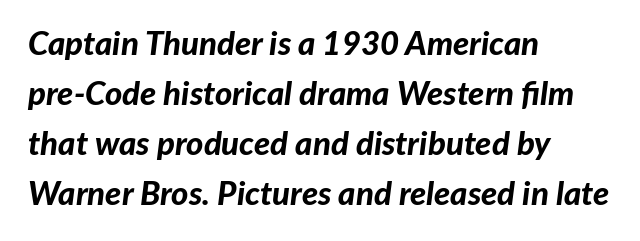
{"italic": "yes", "lean": "right", "slant_degrees": 7, "bold": "yes", "weight": "bold", "width": "normal", "stroke_contrast": "low", "x_height": "medium", "monospaced": "no", "underline": "no", "align": "left", "line_spacing": "normal", "line_spacing_ratio": 1.52, "letter_spacing": "normal", "letter_spacing_em": 0.0, "glyph_px": 33}
